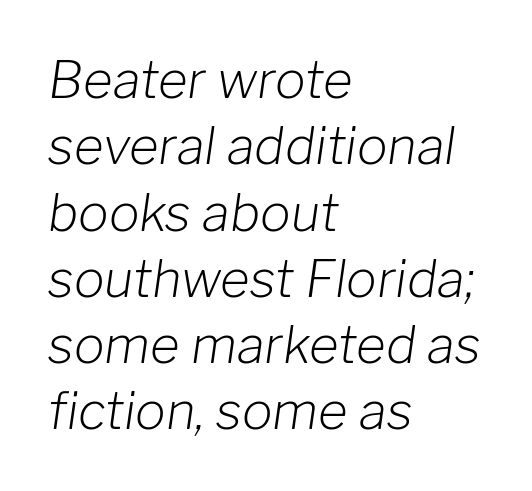
Q: Is the text bold? A: No.
Q: Is the text italic (slanted)? A: Yes, it leans right by about 8 degrees.
Q: Is the text underlined? A: No.
Q: How is the paragraph aligned? A: Left-aligned.
Q: Is the spacing between letters normal or unusually wide? A: Normal.
Q: Is the spacing between lines tight, normal or loose? A: Normal.
Q: Width (condensed, normal, or wide)? A: Normal.
Q: Stroke contrast? A: Low.
Q: x-height? A: Medium.
Q: Monospaced? A: No.
